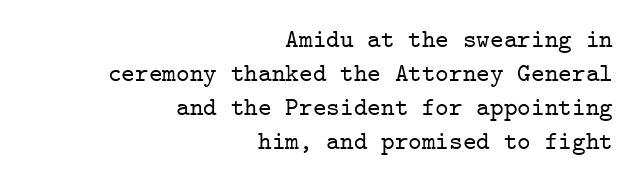
The image shows 26 px text type, upright; set right-aligned, normal line spacing (1.31x), normal letter spacing, not underlined.
